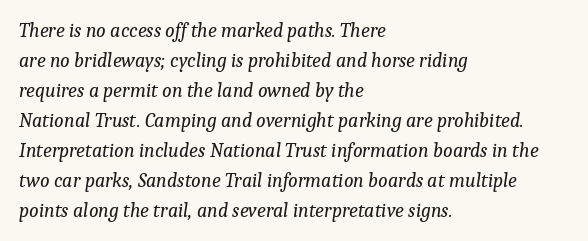
Q: Is the text bold? A: No.
Q: Is the text italic (slanted)? A: Yes, it leans right by about 9 degrees.
Q: Is the text underlined? A: No.
Q: How is the paragraph aligned? A: Left-aligned.
Q: Is the spacing between letters normal or unusually wide? A: Normal.
Q: Is the spacing between lines tight, normal or loose? A: Normal.
